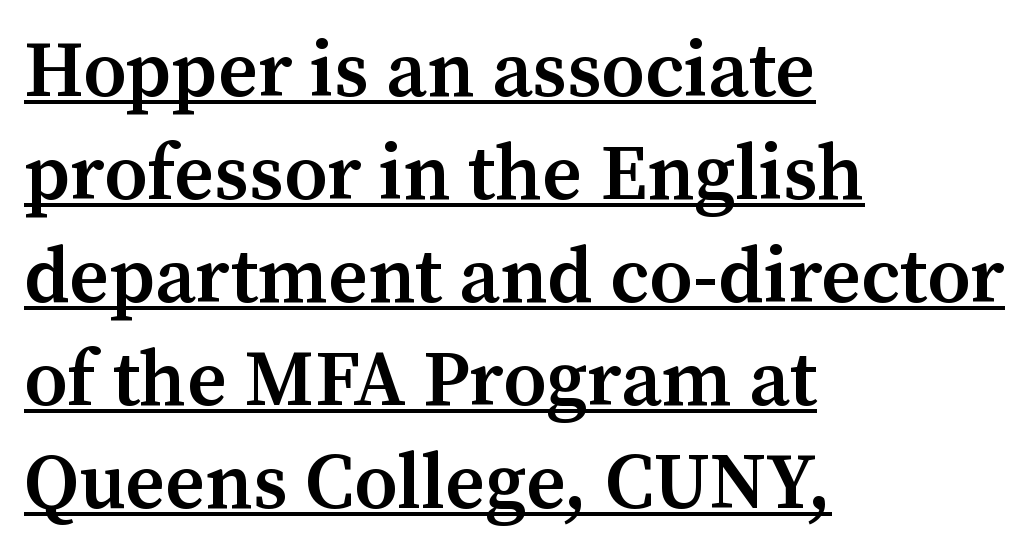
Q: Is the text bold? A: Semi-bold.
Q: Is the text italic (slanted)? A: No, it is upright.
Q: Is the typeface a serif or a sans-serif typeface? A: Serif.
Q: Is the text underlined? A: Yes.
Q: How is the paragraph aligned? A: Left-aligned.
Q: Is the spacing between letters normal or unusually wide? A: Normal.
Q: Is the spacing between lines tight, normal or loose? A: Normal.
Q: Width (condensed, normal, or wide)? A: Normal.
Q: Stroke contrast? A: Medium.
Q: x-height? A: Medium.
Q: Monospaced? A: No.
